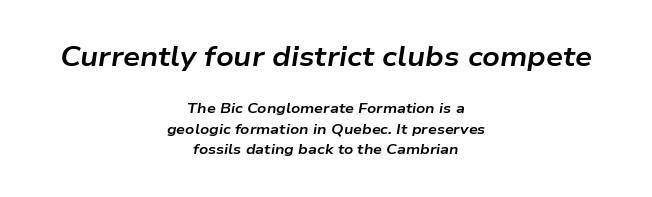
In terms of leading, this rendering sits right in the middle. Which of the two is more prominent by size? The first, at the top. It's the slanting kind of type. Compared with a flush-left layout, this one balances lines on the center instead. Inter-character spacing is left at the font's built-in metrics.
